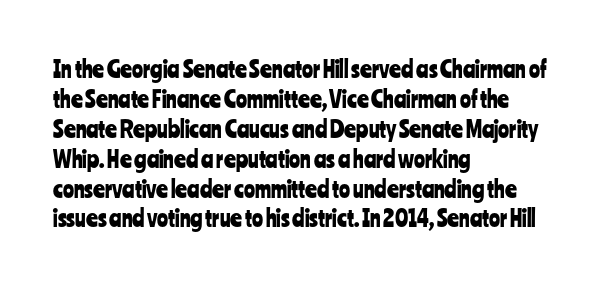
Q: Is the text italic (slanted)? A: No, it is upright.
Q: Is the text underlined? A: No.
Q: How is the paragraph aligned? A: Left-aligned.
Q: Is the spacing between letters normal or unusually wide? A: Normal.
Q: Is the spacing between lines tight, normal or loose? A: Normal.
